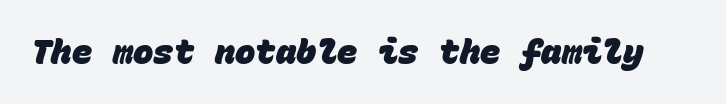
You could call the tracking neutral — neither tight nor loose. Look at the bottom of the vertical strokes: they stop flat, with no serifs. The string is rendered with underlining switched off. Do the characters align in a grid? Yes, the font is monospaced.
